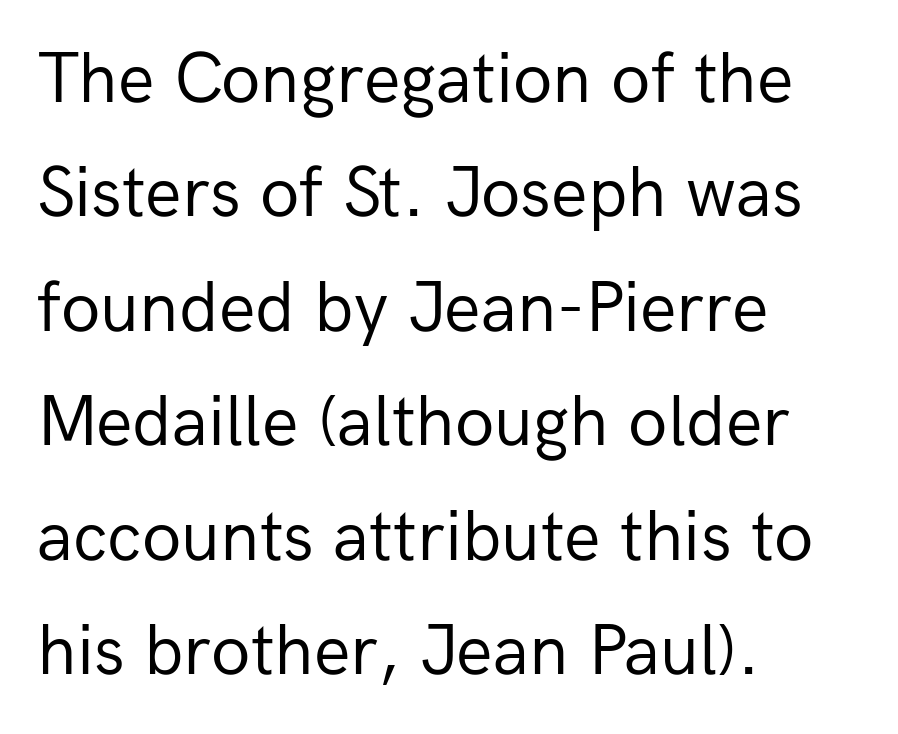
Unbolded letterforms with no extra heft. Rendered with straight, roman letterforms. The setting favours the left margin, as ordinary paragraphs usually do. The designer left line spacing at the default. The passage shown is typed in a proportional face where columns would drift.
